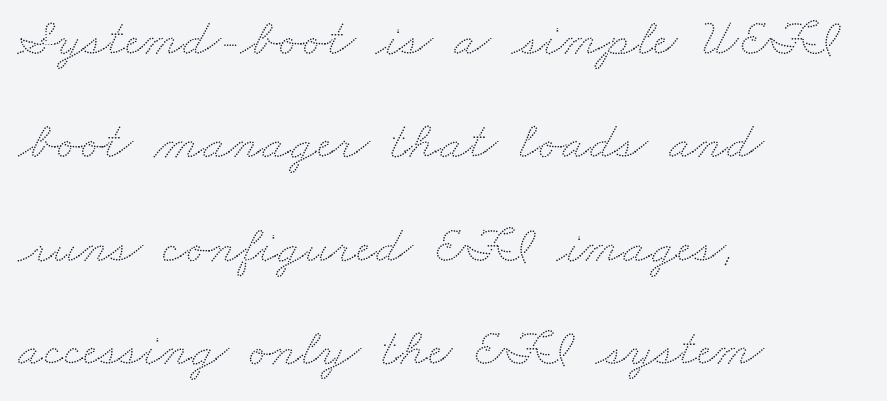
{"width": "wide", "stroke_contrast": "low", "x_height": "small", "monospaced": "no", "underline": "no", "align": "left", "line_spacing": "loose", "line_spacing_ratio": 1.95, "letter_spacing": "normal", "letter_spacing_em": 0.0, "glyph_px": 53}
